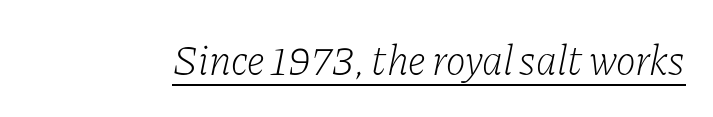
Q: Is the text bold? A: No.
Q: Is the text italic (slanted)? A: Yes, it leans right by about 11 degrees.
Q: Is the typeface a serif or a sans-serif typeface? A: Serif.
Q: Is the text underlined? A: Yes.
Q: Is the spacing between letters normal or unusually wide? A: Normal.
Q: Width (condensed, normal, or wide)? A: Normal.
Q: Stroke contrast? A: Low.
Q: x-height? A: Medium.
Q: Monospaced? A: No.
